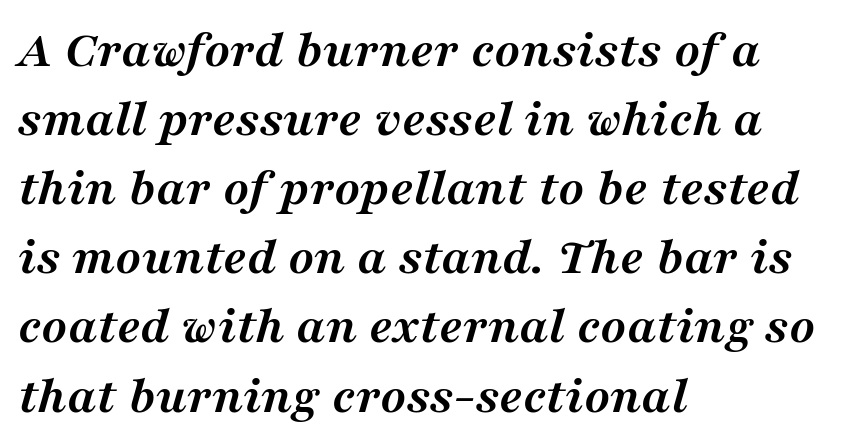
Does the copy run flush right? No — it runs flush left. The gap between lines stays unmarked. The typesetting leans heavy: a genuine bold. The face used here is seriffed, in the tradition of book romans. A typesetter would call this proportional, since set widths differ per character.
